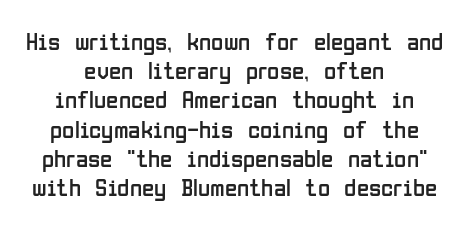
Q: Is the text bold? A: No.
Q: Is the text italic (slanted)? A: No, it is upright.
Q: Is the text underlined? A: No.
Q: How is the paragraph aligned? A: Centered.
Q: Is the spacing between letters normal or unusually wide? A: Normal.
